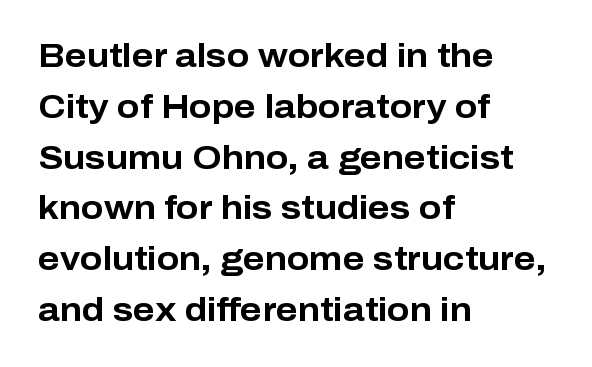
{"serif": "no", "italic": "no", "bold": "yes", "weight": "bold", "width": "normal", "stroke_contrast": "low", "x_height": "medium", "monospaced": "no", "underline": "no", "align": "left", "line_spacing": "normal", "line_spacing_ratio": 1.54, "letter_spacing": "normal", "letter_spacing_em": 0.0, "glyph_px": 33}
